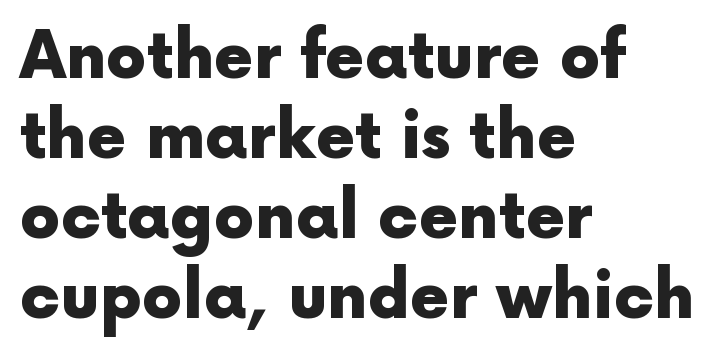
{"serif": "no", "italic": "no", "bold": "yes", "weight": "heavy", "width": "normal", "x_height": "medium", "monospaced": "no", "underline": "no", "align": "left", "line_spacing": "normal", "line_spacing_ratio": 1.25, "letter_spacing": "normal", "letter_spacing_em": 0.0, "glyph_px": 64}
